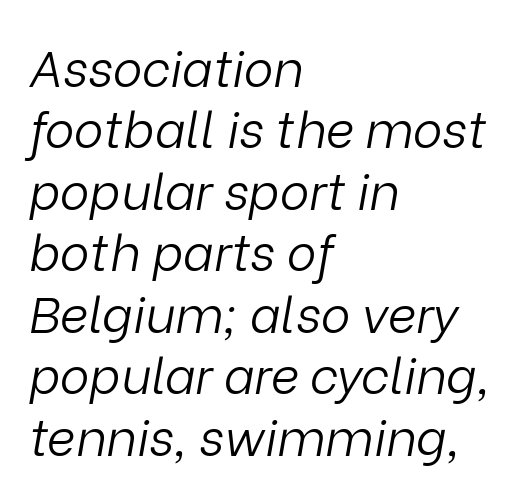
{"italic": "yes", "lean": "right", "slant_degrees": 9, "bold": "no", "weight": "light", "width": "normal", "stroke_contrast": "low", "x_height": "medium", "monospaced": "no", "underline": "no", "align": "left", "line_spacing_ratio": 1.23, "letter_spacing": "normal", "letter_spacing_em": 0.0, "glyph_px": 50}
